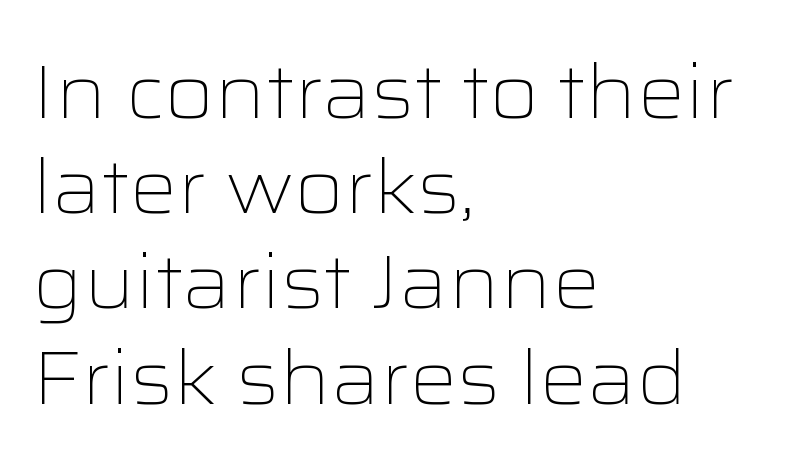
{"serif": "no", "italic": "no", "bold": "no", "weight": "light", "width": "wide", "stroke_contrast": "low", "x_height": "medium", "monospaced": "no", "underline": "no", "align": "left", "line_spacing": "normal", "line_spacing_ratio": 1.27, "letter_spacing": "normal", "letter_spacing_em": 0.0, "glyph_px": 75}
